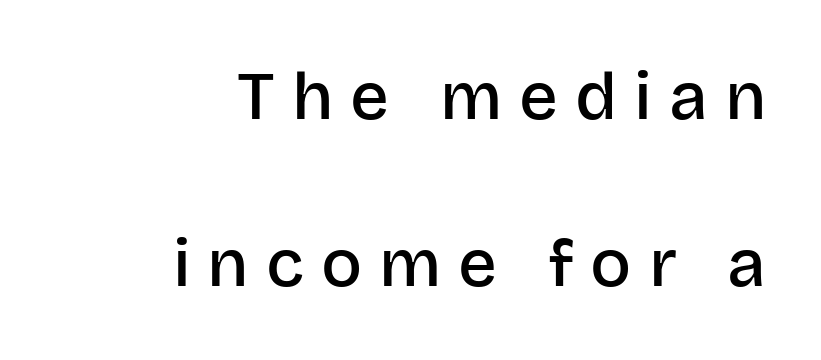
The image shows 68 px semibold sans-serif type, upright; set right-aligned, loose line spacing (2.45x), unusually wide letter spacing (+0.25 em), not underlined; low stroke contrast and a large x-height.
